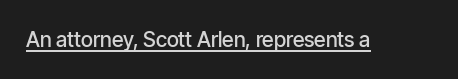
Upright lettering throughout. Nothing unusual about the tracking: characters are spaced as the font intends. This sample carries an underscore along the baseline area. How heavy is the stroke? Medium-heavy — a semibold, shy of bold.
